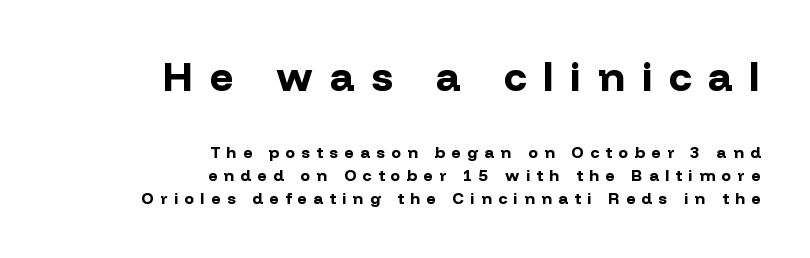
{"serif": "no", "italic": "no", "bold": "yes", "weight": "bold", "width": "normal", "stroke_contrast": "low", "x_height": "medium", "monospaced": "no", "underline": "no", "align": "right", "line_spacing": "normal", "line_spacing_ratio": 1.44, "letter_spacing": "wide", "letter_spacing_em": 0.41, "larger_block": "first", "size_ratio": 2.56, "glyph_px": 41}
